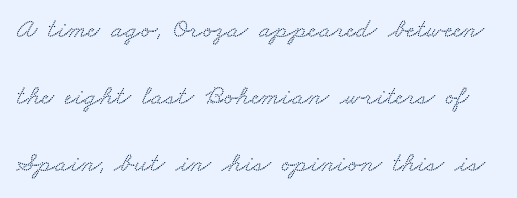
{"width": "wide", "stroke_contrast": "low", "x_height": "small", "monospaced": "no", "underline": "no", "line_spacing": "loose", "line_spacing_ratio": 2.4, "letter_spacing": "normal", "letter_spacing_em": 0.0, "glyph_px": 28}
